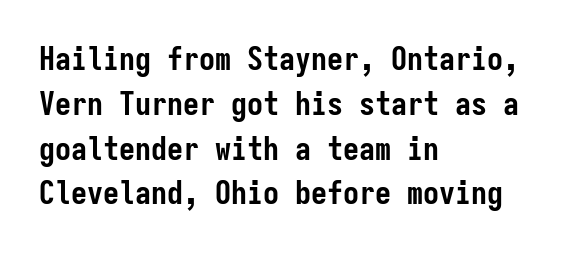
{"serif": "no", "italic": "no", "bold": "yes", "weight": "semibold", "width": "condensed", "stroke_contrast": "low", "x_height": "medium", "monospaced": "yes", "underline": "no", "align": "left", "line_spacing": "normal", "line_spacing_ratio": 1.4, "letter_spacing": "normal", "letter_spacing_em": 0.0, "glyph_px": 32}
